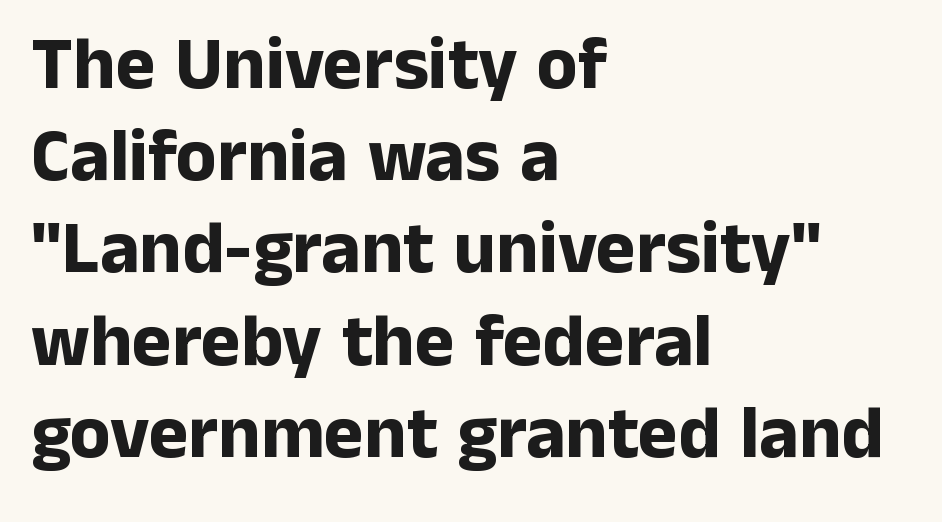
The image shows 75 px bold sans-serif type, upright; set left-aligned, line spacing 1.23x, normal letter spacing, not underlined; low stroke contrast and a medium x-height.
